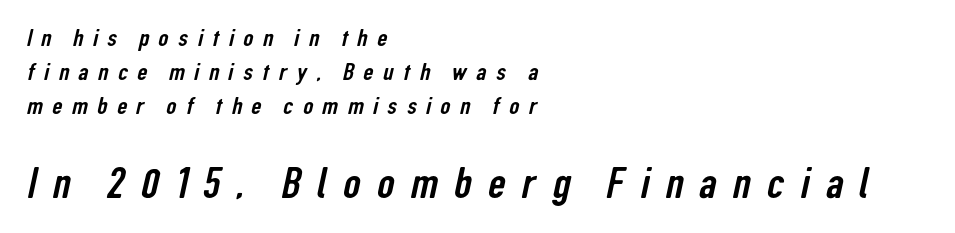
Display-style spreading of the glyphs; the letterfit is very open. Line starts are locked; line ends wander. A normal amount of white space separates one row of letters from the next. The letters advance in unequal steps, a hallmark of proportional type.
